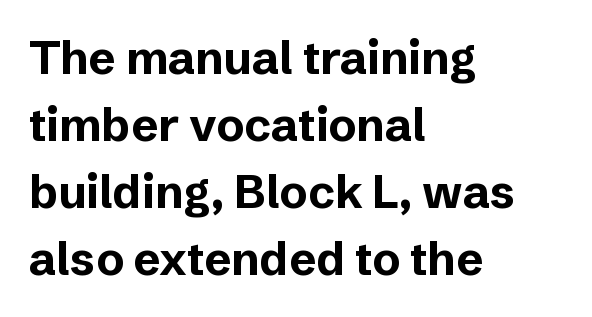
The image shows 46 px bold sans-serif type, upright; set left-aligned, normal line spacing (1.46x), normal letter spacing, not underlined; low stroke contrast and a medium x-height.
